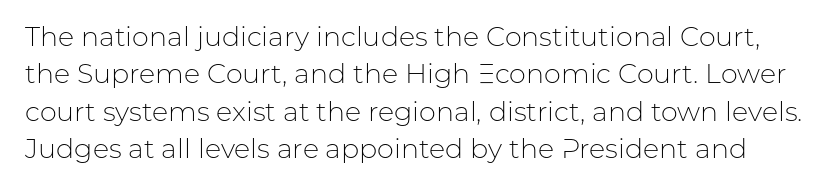
You can tell it's not italic because the verticals are truly vertical. The vertical gap from one line to the next is medium. Check the space under the baseline: it is left empty. Bold? No — there's no thickening of the strokes.
